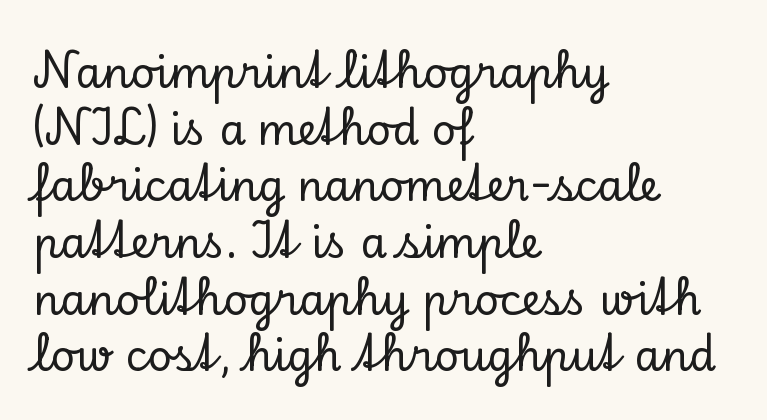
The image shows 42 px text type, upright; set left-aligned, normal line spacing (1.35x), normal letter spacing, not underlined; low stroke contrast and a small x-height.
